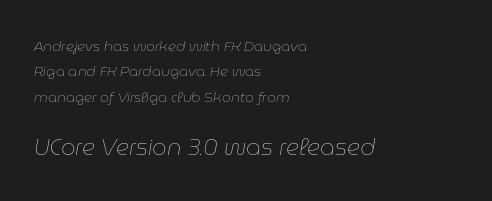
The rag falls on the right side of this text block. Lines of text with bare space underneath. Does extra space separate the letters? No, they use regular spacing. Tall strokes in this sample are angled rather than plumb. In this sample the second text group is rendered at the bigger scale.
